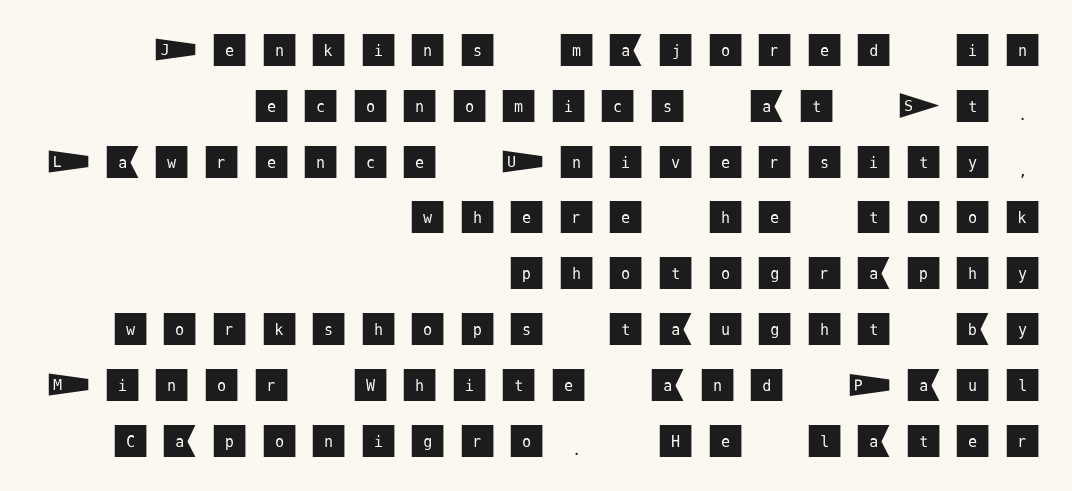
Is there any slant? The stems are plumb. Interline gaps are of average width in this sample. Words appear elongated and porous because spacing is wide. The passage shown is typeset with a sans-serif family.
